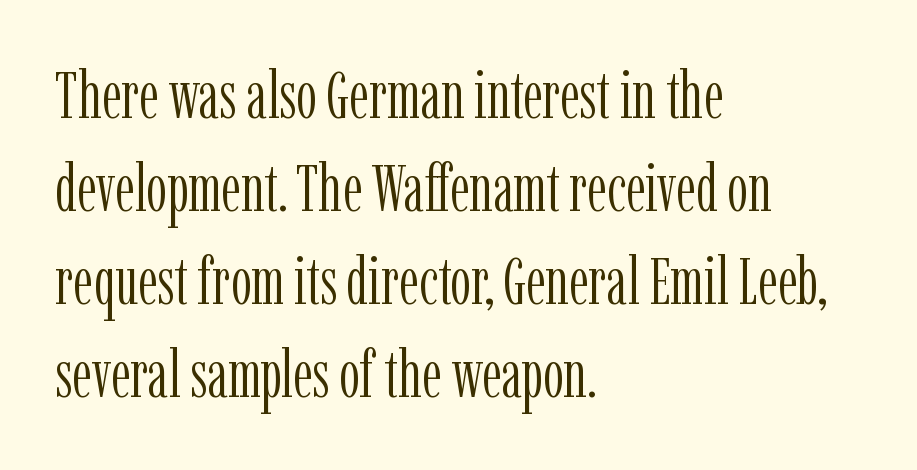
Q: Is the text bold? A: No.
Q: Is the text italic (slanted)? A: No, it is upright.
Q: Is the typeface a serif or a sans-serif typeface? A: Serif.
Q: Is the text underlined? A: No.
Q: How is the paragraph aligned? A: Left-aligned.
Q: Is the spacing between letters normal or unusually wide? A: Normal.
Q: Is the spacing between lines tight, normal or loose? A: Normal.
Q: Width (condensed, normal, or wide)? A: Condensed.
Q: Stroke contrast? A: Low.
Q: x-height? A: Medium.
Q: Monospaced? A: No.
